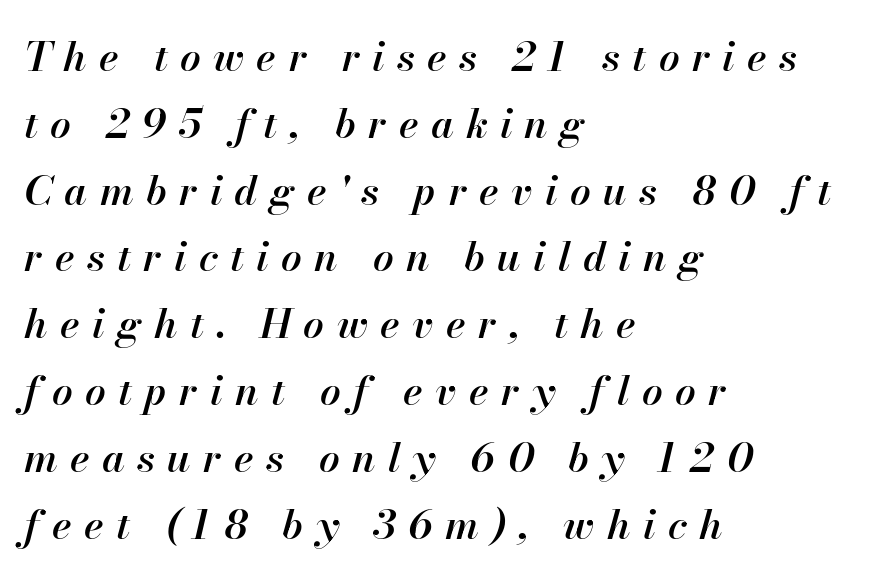
Is this a fixed-width face? No — the glyphs have proportional, varying widths. Vertical spacing — default. A typesetter would call this heavily tracked-out type. Weight: semibold (demi). Glance below the letters and you will spot only blank space. Quick note: italic.
